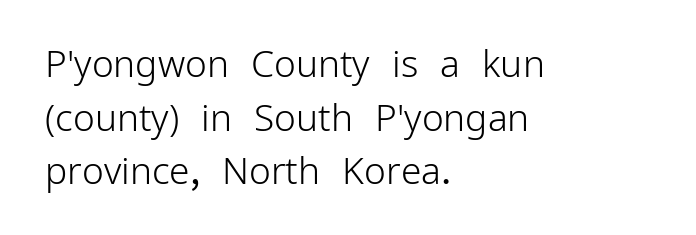
Has an underline been added? It has not. Looks like regular typesetting: each glyph gets only the width it needs. Compared with typical body copy, the letter spacing here is the same. One-word summary of the alignment: left. Stroke terminals: plain, sans-serif. A typesetter would mark this as roman, not italic.
